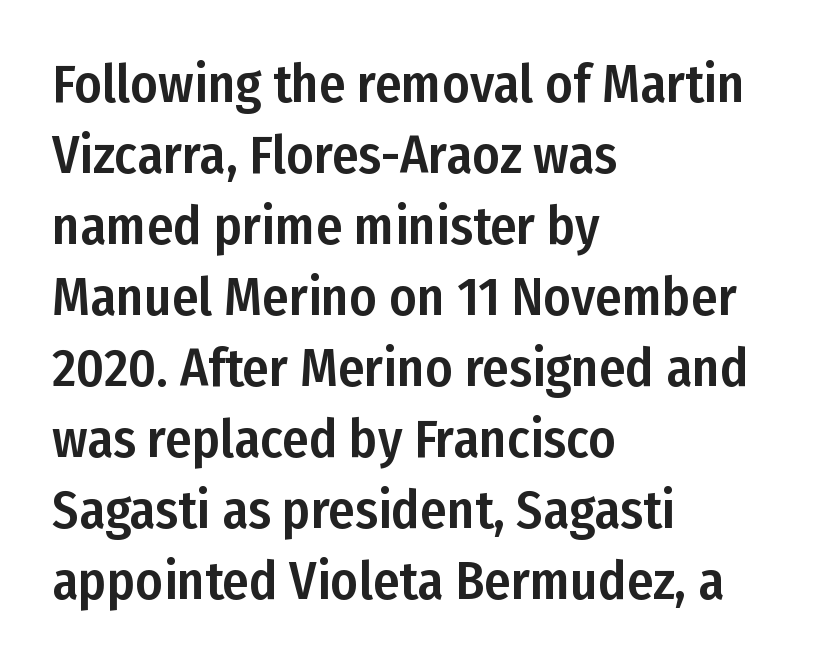
{"serif": "no", "italic": "no", "width": "condensed", "stroke_contrast": "low", "x_height": "medium", "monospaced": "no", "underline": "no", "align": "left", "line_spacing": "normal", "line_spacing_ratio": 1.34, "letter_spacing": "normal", "letter_spacing_em": 0.0, "glyph_px": 53}
